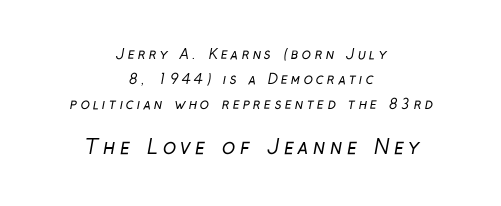
Q: Is the text bold? A: No.
Q: Is the text underlined? A: No.
Q: How is the paragraph aligned? A: Centered.
Q: Is the spacing between letters normal or unusually wide? A: Unusually wide.
Q: Which block of text is set in a larger size, the first (top) or the second (bottom)? A: The second (bottom) one.
